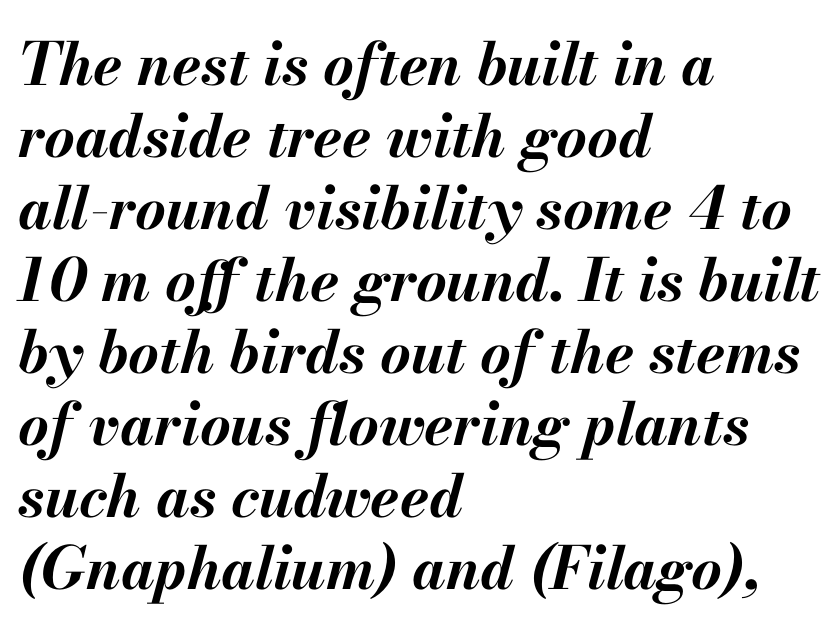
The image shows 59 px bold type, italic (leaning right); set left-aligned, line spacing 1.22x, normal letter spacing, not underlined; medium stroke contrast and a small x-height.
